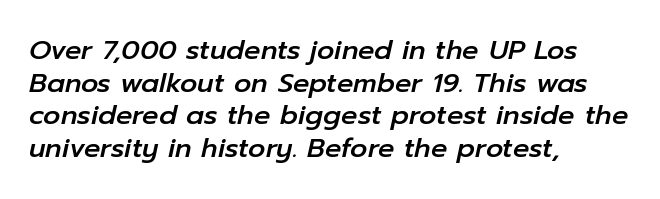
Which margin do the lines hug? The left one — the right edge is uneven. You could call the tracking neutral — neither tight nor loose. The strip under each line holds only bare page. In terms of posture, this sample is oblique.
